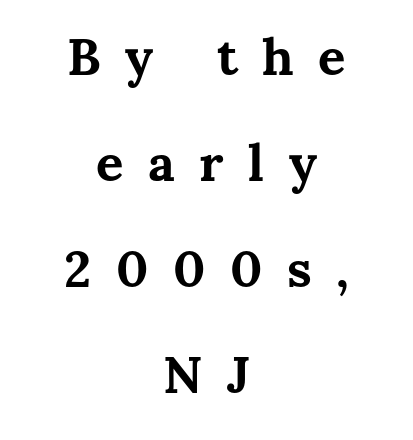
The image shows 51 px bold type, upright; set centered, loose line spacing (2.08x), unusually wide letter spacing (+0.48 em), not underlined; medium stroke contrast and a medium x-height.
